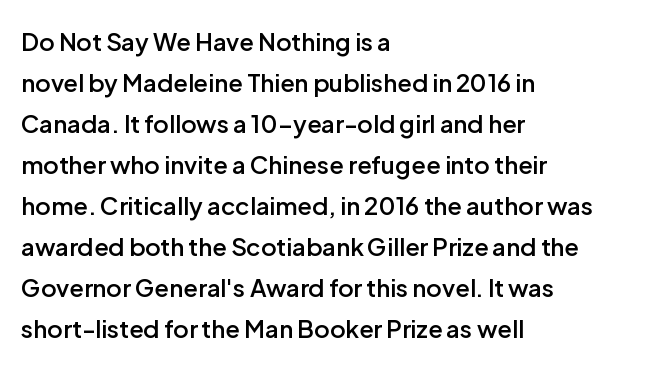
{"italic": "no", "bold": "semi", "underline": "no", "align": "left", "line_spacing_ratio": 1.71, "letter_spacing": "normal", "letter_spacing_em": 0.0, "glyph_px": 24}
